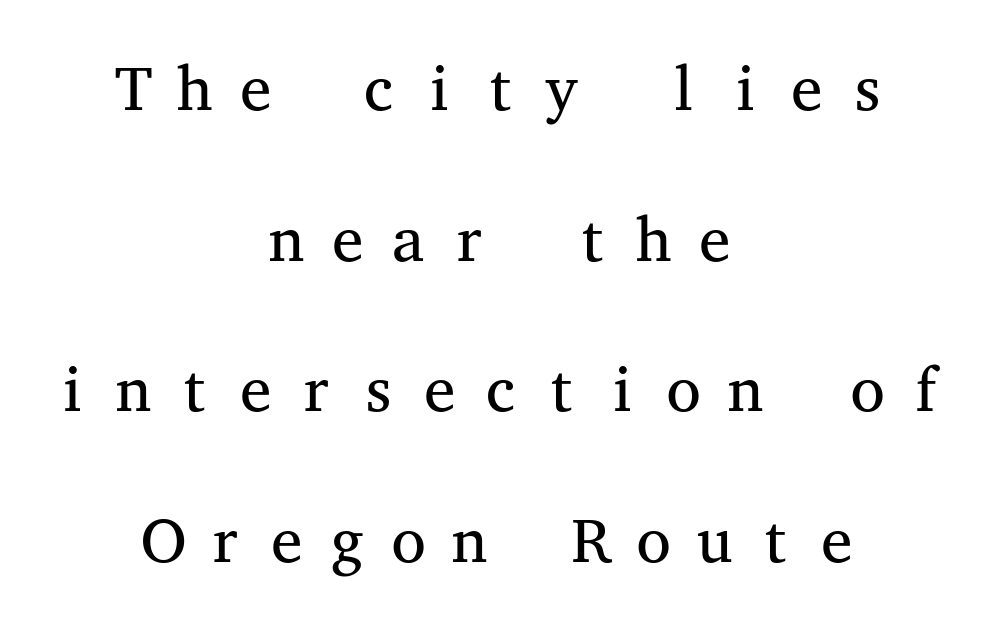
{"serif": "yes", "italic": "no", "bold": "no", "weight": "regular", "width": "wide", "stroke_contrast": "medium", "x_height": "medium", "monospaced": "yes", "underline": "no", "align": "center", "line_spacing": "loose", "line_spacing_ratio": 2.39, "glyph_px": 63}
